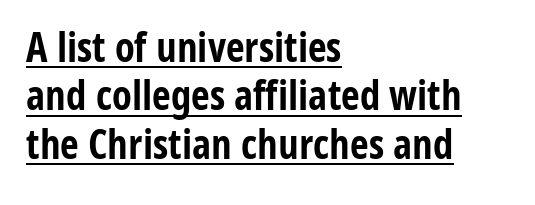
What kind of face is this? One without serifs — a sans. This sample has the flowing, uneven cadence of proportional lettering. Line beginnings align vertically; line endings do not. The specimen reads as upright at a glance. Default kerning and tracking; the words read as compact shapes.
